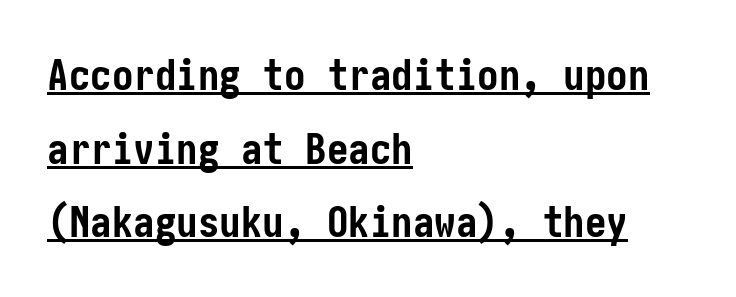
Q: Is the text bold? A: Yes.
Q: Is the text italic (slanted)? A: No, it is upright.
Q: Is the typeface a serif or a sans-serif typeface? A: Sans-serif.
Q: Is the text underlined? A: Yes.
Q: How is the paragraph aligned? A: Left-aligned.
Q: Is the spacing between letters normal or unusually wide? A: Normal.
Q: Width (condensed, normal, or wide)? A: Condensed.
Q: Stroke contrast? A: Low.
Q: x-height? A: Medium.
